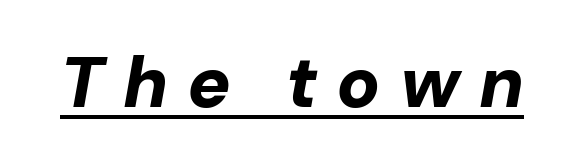
The image shows 72 px bold type, italic (leaning right); set unusually wide letter spacing (+0.26 em), underlined; low stroke contrast and a medium x-height.
